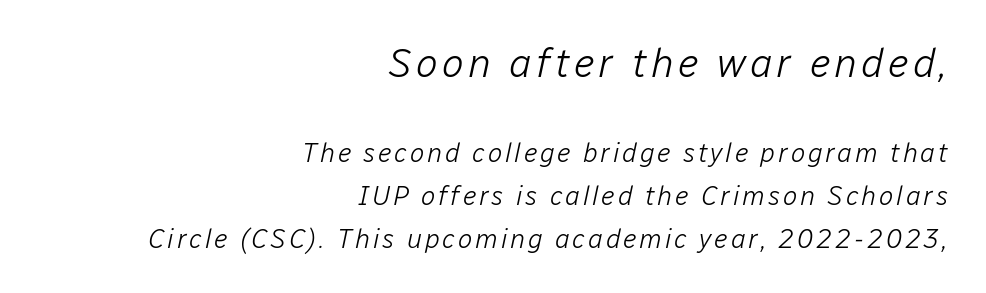
Descenders hang freely into open space. Characters are canted at an angle relative to the baseline's perpendicular. Stroke mass is kept to a normal reading level or below. Varying glyph widths throughout — classic text-font behaviour.
